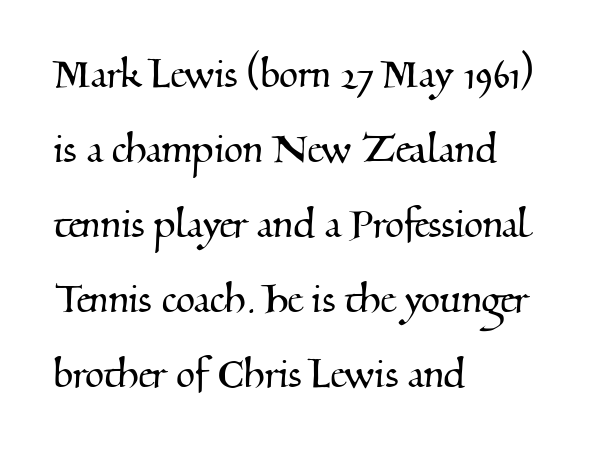
The image shows 49 px serif type; set left-aligned, normal line spacing (1.53x), normal letter spacing, not underlined; medium stroke contrast and a small x-height.
